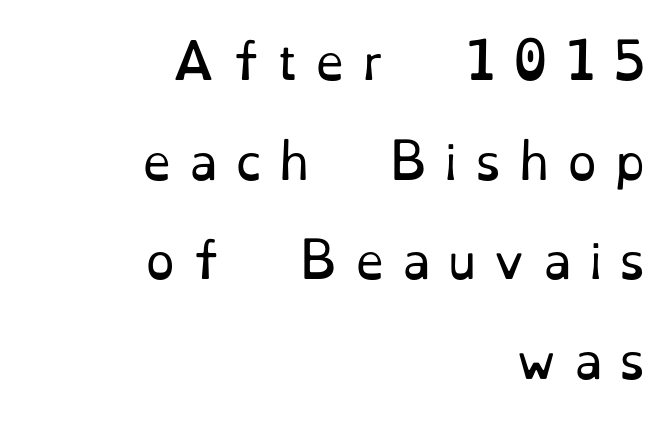
Q: Is the text bold? A: No.
Q: Is the text italic (slanted)? A: No, it is upright.
Q: Is the typeface a serif or a sans-serif typeface? A: Sans-serif.
Q: Is the text underlined? A: No.
Q: How is the paragraph aligned? A: Right-aligned.
Q: Is the spacing between letters normal or unusually wide? A: Unusually wide.
Q: Is the spacing between lines tight, normal or loose? A: Loose.
Q: Width (condensed, normal, or wide)? A: Normal.
Q: Stroke contrast? A: Low.
Q: x-height? A: Small.
Q: Monospaced? A: No.
